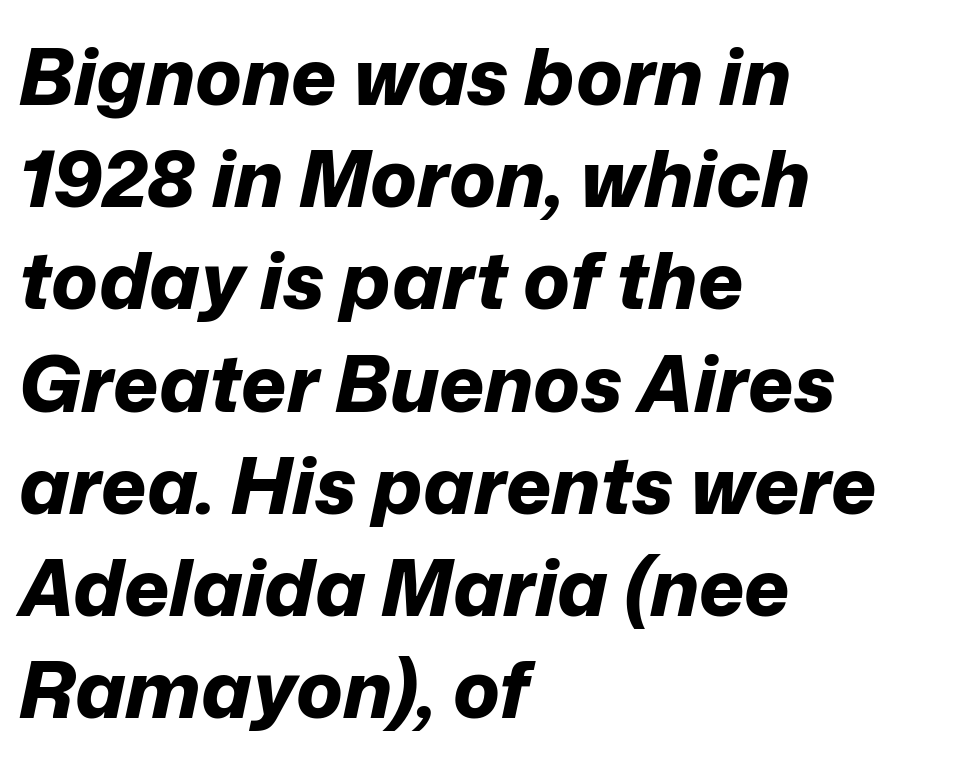
The image shows 78 px bold type, italic (leaning right); set left-aligned, normal line spacing (1.31x), normal letter spacing, not underlined; low stroke contrast and a medium x-height.
